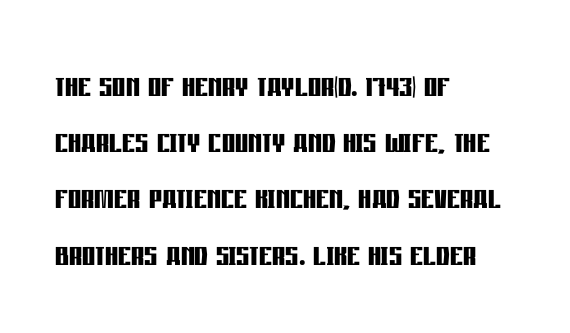
Q: Is the text bold? A: Yes.
Q: Is the text italic (slanted)? A: No, it is upright.
Q: Is the typeface a serif or a sans-serif typeface? A: Sans-serif.
Q: Is the text underlined? A: No.
Q: How is the paragraph aligned? A: Left-aligned.
Q: Is the spacing between letters normal or unusually wide? A: Normal.
Q: Is the spacing between lines tight, normal or loose? A: Normal.
Q: Width (condensed, normal, or wide)? A: Condensed.
Q: Stroke contrast? A: Low.
Q: x-height? A: Large.
Q: Monospaced? A: No.
